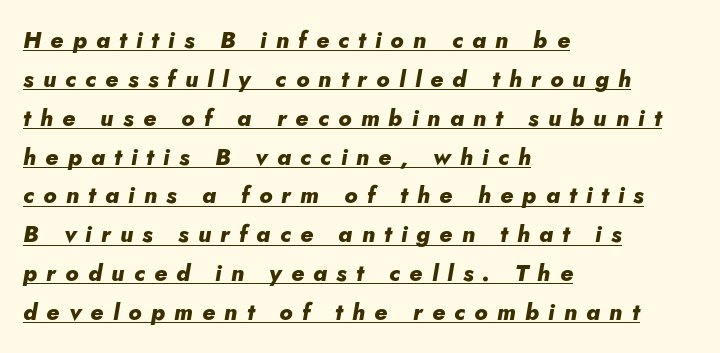
Every character sits at an angle, as italics do. Stroke thickness is high; the sample reads as a true bold. Tracking value appears strongly positive — letters spread wide. Short and long lines alike share a common starting point at left. Baseline-to-baseline distance is the conventional proportion of letter height.
